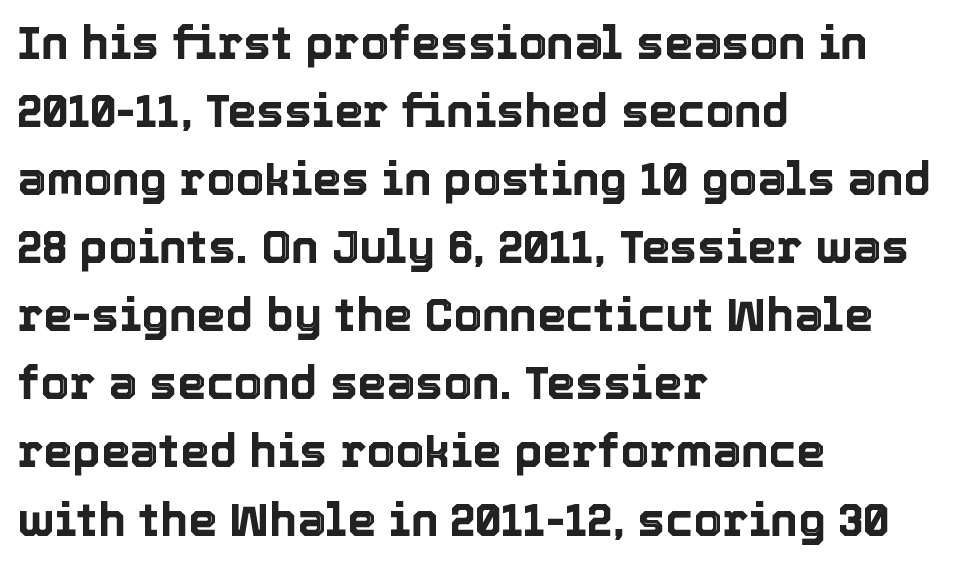
{"italic": "no", "width": "normal", "x_height": "medium", "monospaced": "no", "underline": "no", "align": "left", "line_spacing": "normal", "line_spacing_ratio": 1.48, "letter_spacing": "normal", "letter_spacing_em": 0.0, "glyph_px": 46}
